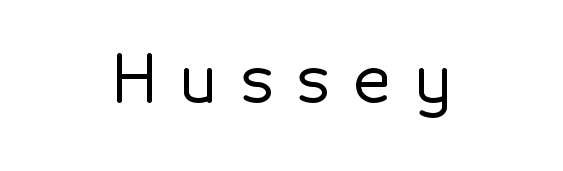
{"serif": "no", "italic": "no", "width": "normal", "x_height": "medium", "monospaced": "no", "underline": "no", "align": "center", "letter_spacing": "wide", "letter_spacing_em": 0.37, "glyph_px": 65}
